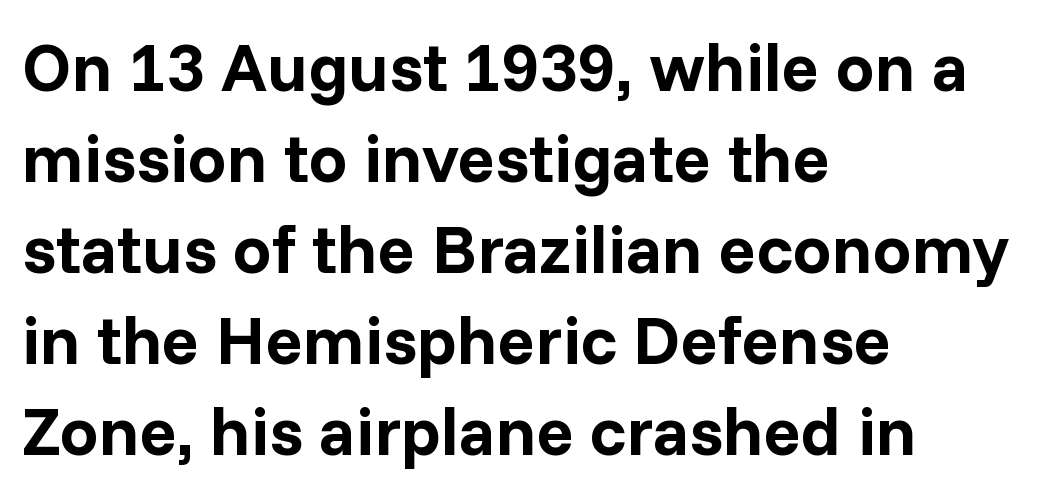
{"serif": "no", "italic": "no", "bold": "yes", "weight": "bold", "width": "normal", "stroke_contrast": "low", "x_height": "medium", "monospaced": "no", "underline": "no", "align": "left", "line_spacing": "normal", "line_spacing_ratio": 1.32, "letter_spacing": "normal", "letter_spacing_em": 0.0, "glyph_px": 69}
